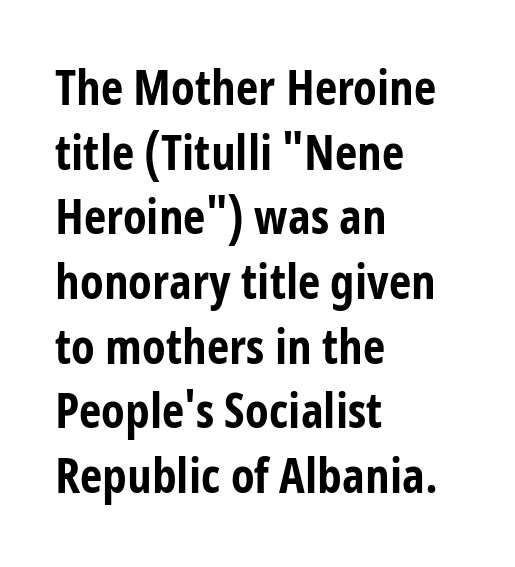
Q: Is the text bold? A: Yes.
Q: Is the text italic (slanted)? A: No, it is upright.
Q: Is the typeface a serif or a sans-serif typeface? A: Sans-serif.
Q: Is the text underlined? A: No.
Q: How is the paragraph aligned? A: Left-aligned.
Q: Is the spacing between letters normal or unusually wide? A: Normal.
Q: Is the spacing between lines tight, normal or loose? A: Normal.
Q: Width (condensed, normal, or wide)? A: Condensed.
Q: Stroke contrast? A: Low.
Q: x-height? A: Medium.
Q: Monospaced? A: No.
